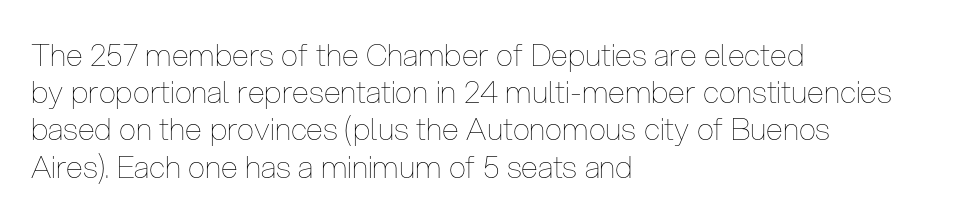
{"italic": "no", "bold": "no", "weight": "thin", "width": "condensed", "stroke_contrast": "low", "x_height": "medium", "monospaced": "no", "underline": "no", "align": "left", "line_spacing_ratio": 1.2, "letter_spacing": "normal", "letter_spacing_em": 0.0, "glyph_px": 31}
